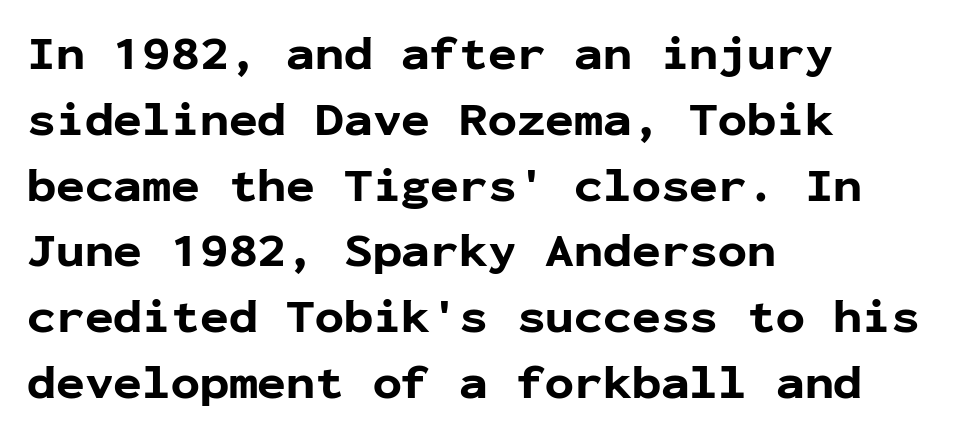
The image shows 48 px bold sans-serif type, upright, monospaced; set left-aligned, normal line spacing (1.37x), normal letter spacing, not underlined; low stroke contrast and a medium x-height.
